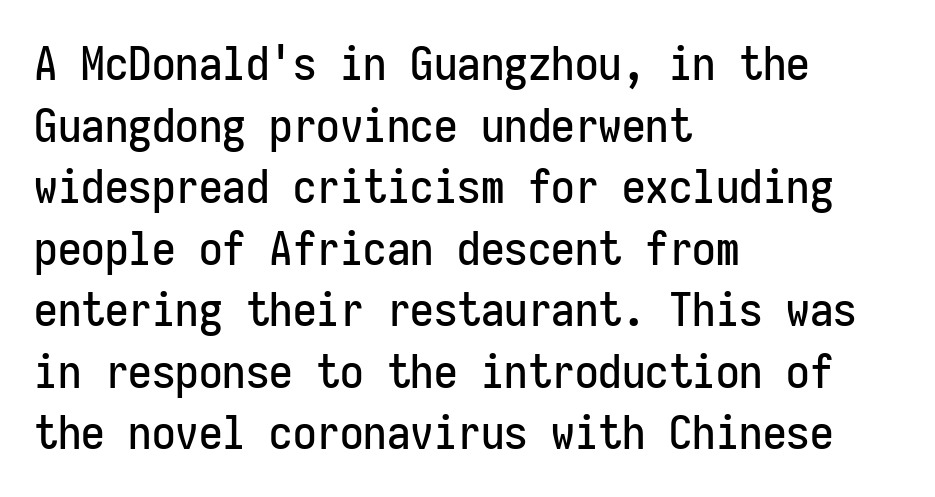
Short note: letters normally spaced. The space directly below the letters is spotless. Visually the block forms a straight wall on the left and a jagged coastline on the right. Posture: upright roman. Letterform terminals end flat and unadorned throughout the passage.
